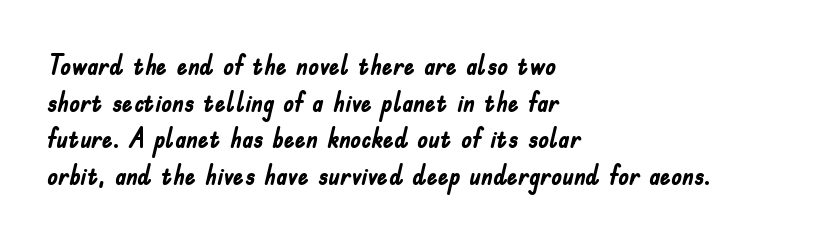
The image shows 27 px bold type; set left-aligned, normal line spacing (1.36x), normal letter spacing, not underlined.
